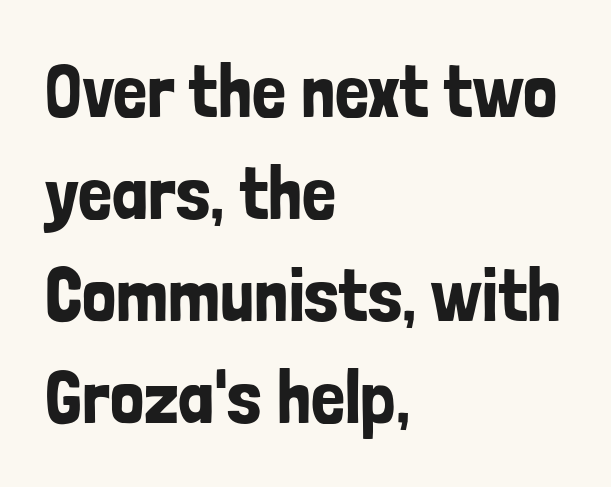
{"serif": "no", "italic": "no", "width": "condensed", "stroke_contrast": "low", "x_height": "medium", "monospaced": "no", "underline": "no", "align": "left", "line_spacing": "normal", "line_spacing_ratio": 1.34, "letter_spacing": "normal", "letter_spacing_em": 0.0, "glyph_px": 76}
